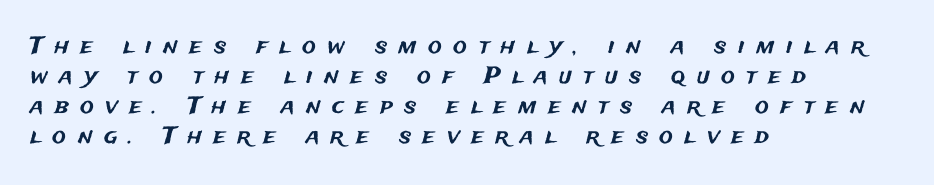
Q: Is the text italic (slanted)? A: Yes.
Q: Is the text underlined? A: No.
Q: How is the paragraph aligned? A: Left-aligned.
Q: Is the spacing between letters normal or unusually wide? A: Unusually wide.
Q: Is the spacing between lines tight, normal or loose? A: Normal.
